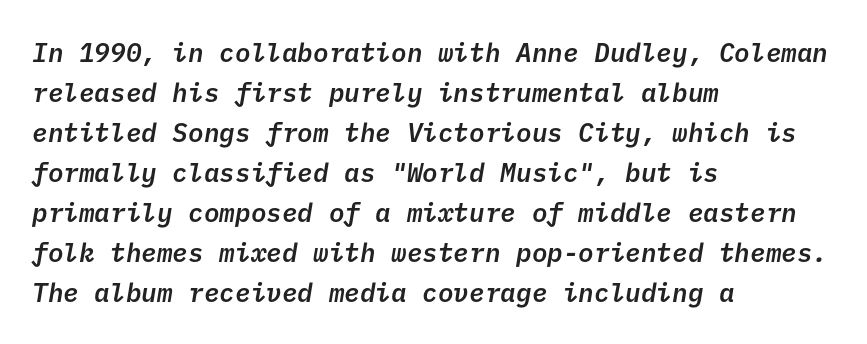
{"bold": "semi", "underline": "no", "align": "left", "line_spacing": "normal", "line_spacing_ratio": 1.54, "letter_spacing": "normal", "letter_spacing_em": 0.0, "glyph_px": 26}
